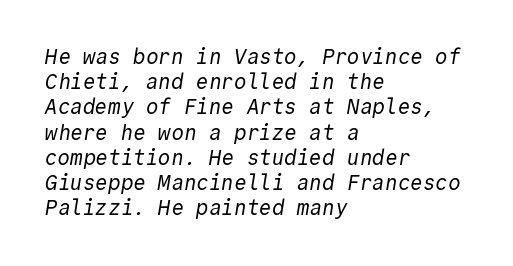
Q: Is the text bold? A: No.
Q: Is the text underlined? A: No.
Q: How is the paragraph aligned? A: Left-aligned.
Q: Is the spacing between letters normal or unusually wide? A: Normal.
